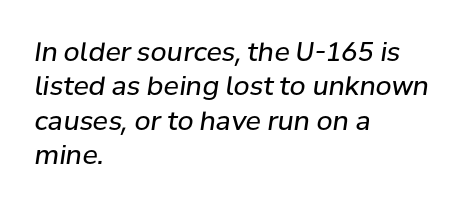
The image shows 26 px text type, italic (leaning right); set left-aligned, normal line spacing (1.32x), normal letter spacing, not underlined.
